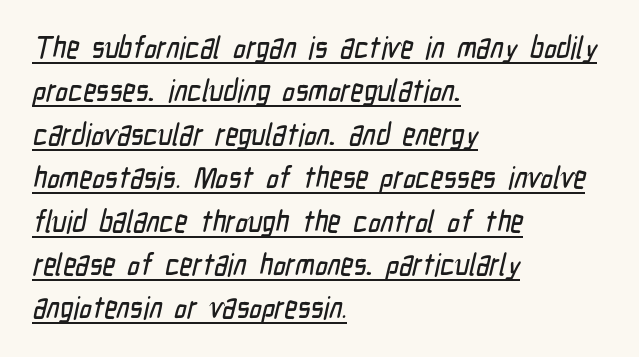
This block has exactly the height ordinary leading produces. Are there feet on the stems? There aren't — it's a sans. Nobody touched the tracking dial on this one. Is this a fixed-width face? No — the glyphs have proportional, varying widths. Reading down the block, your eye returns to a fixed left position each line.
